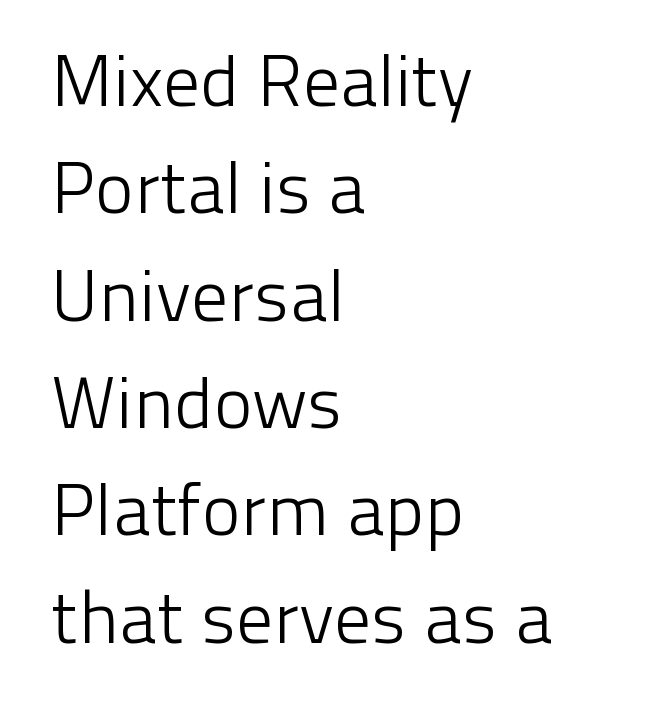
Q: Is the text bold? A: No.
Q: Is the text italic (slanted)? A: No, it is upright.
Q: Is the typeface a serif or a sans-serif typeface? A: Sans-serif.
Q: Is the text underlined? A: No.
Q: How is the paragraph aligned? A: Left-aligned.
Q: Is the spacing between letters normal or unusually wide? A: Normal.
Q: Is the spacing between lines tight, normal or loose? A: Normal.
Q: Width (condensed, normal, or wide)? A: Normal.
Q: Stroke contrast? A: Low.
Q: x-height? A: Medium.
Q: Monospaced? A: No.
